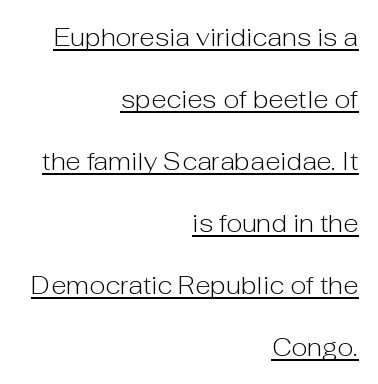
Q: Is the text bold? A: No.
Q: Is the text italic (slanted)? A: No, it is upright.
Q: Is the text underlined? A: Yes.
Q: How is the paragraph aligned? A: Right-aligned.
Q: Is the spacing between letters normal or unusually wide? A: Normal.
Q: Is the spacing between lines tight, normal or loose? A: Loose.
